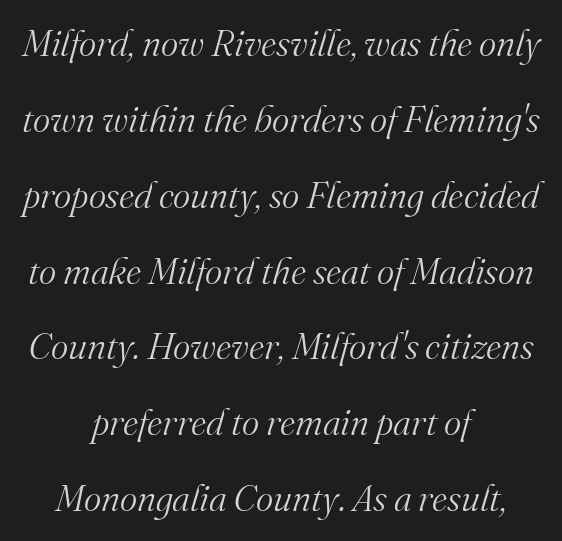
{"serif": "yes", "italic": "yes", "lean": "right", "slant_degrees": 16, "bold": "no", "weight": "light", "width": "normal", "stroke_contrast": "medium", "x_height": "small", "monospaced": "no", "underline": "no", "align": "center", "line_spacing": "loose", "line_spacing_ratio": 2.05, "letter_spacing": "normal", "letter_spacing_em": 0.0, "glyph_px": 37}
